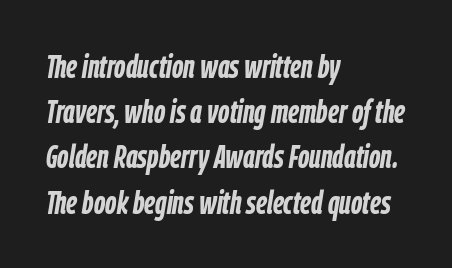
Q: Is the text bold? A: Yes.
Q: Is the text italic (slanted)? A: Yes, it leans right by about 9 degrees.
Q: Is the text underlined? A: No.
Q: How is the paragraph aligned? A: Left-aligned.
Q: Is the spacing between letters normal or unusually wide? A: Normal.
Q: Is the spacing between lines tight, normal or loose? A: Normal.
Q: Width (condensed, normal, or wide)? A: Condensed.
Q: Stroke contrast? A: Low.
Q: x-height? A: Medium.
Q: Monospaced? A: No.
